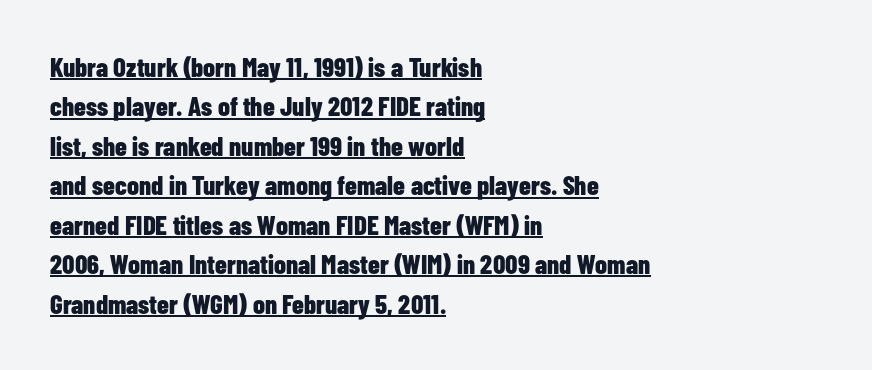
{"italic": "no", "bold": "yes", "underline": "yes", "align": "left", "line_spacing": "normal", "line_spacing_ratio": 1.46, "letter_spacing": "normal", "letter_spacing_em": 0.0, "glyph_px": 27}
